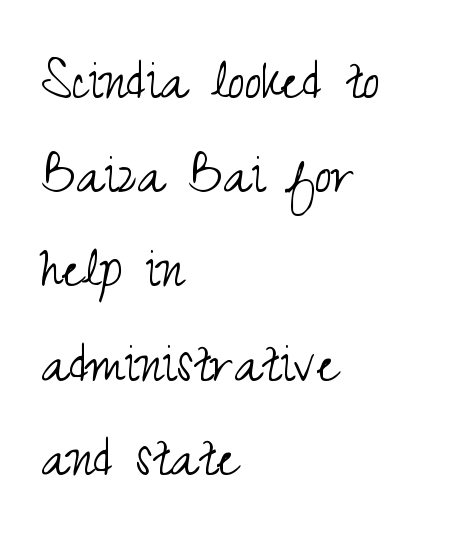
Q: Is the text bold? A: No.
Q: Is the text italic (slanted)? A: No, it is upright.
Q: Is the typeface a serif or a sans-serif typeface? A: Sans-serif.
Q: Is the text underlined? A: No.
Q: How is the paragraph aligned? A: Left-aligned.
Q: Is the spacing between letters normal or unusually wide? A: Normal.
Q: Is the spacing between lines tight, normal or loose? A: Normal.
Q: Width (condensed, normal, or wide)? A: Condensed.
Q: Stroke contrast? A: Medium.
Q: x-height? A: Small.
Q: Monospaced? A: No.
